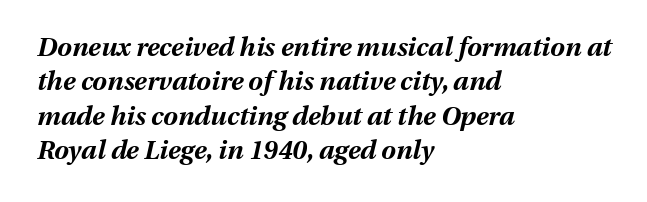
The image shows 26 px bold type, italic (leaning right); set left-aligned, normal line spacing (1.32x), normal letter spacing, not underlined.
